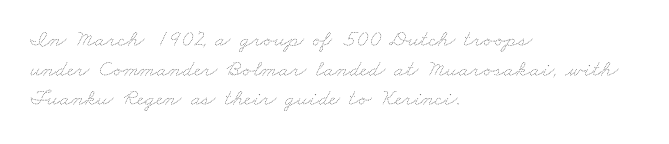
Letters have the restrained weight of plain body copy at most. Characters follow at the spacing the type designer built in. Regarding leading, the lines here are spaced in the standard way. Just letters on the line, the space beneath them empty.
